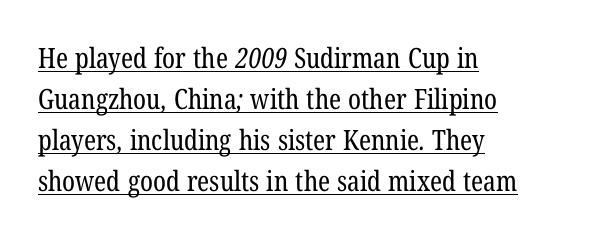
The image shows 28 px regular-weight, condensed serif type; set left-aligned, normal line spacing (1.47x), normal letter spacing, underlined; low stroke contrast and a medium x-height.
